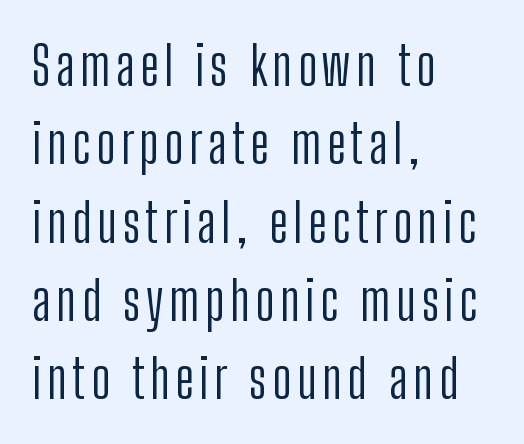
Interline gaps are of average width in this sample. The passage shown is typed in a proportional face where columns would drift. The specimen reads as upright at a glance. No chunkiness to these letters — they're not bold. The space beneath each line is pristine and unruled. The characters display no serif detailing; their extremities are plain.
